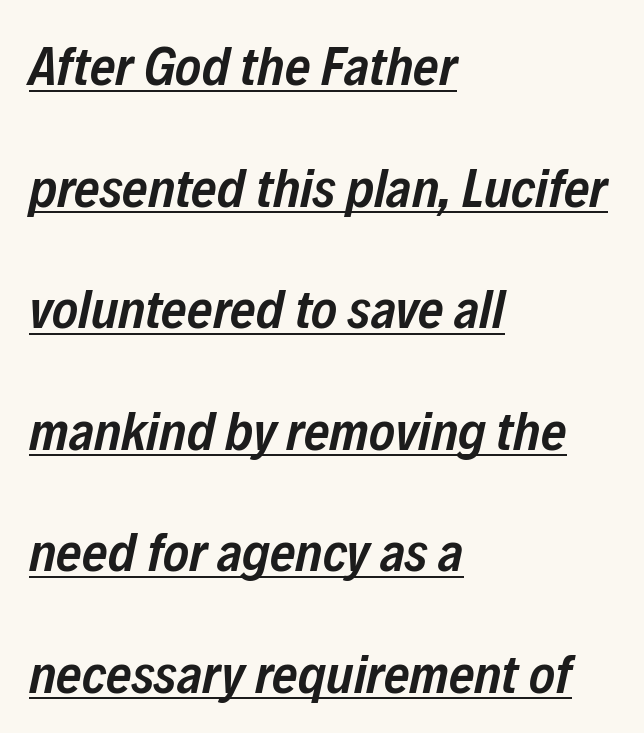
Q: Is the text bold? A: Semi-bold.
Q: Is the text italic (slanted)? A: Yes, it leans right by about 12 degrees.
Q: Is the text underlined? A: Yes.
Q: How is the paragraph aligned? A: Left-aligned.
Q: Is the spacing between letters normal or unusually wide? A: Normal.
Q: Is the spacing between lines tight, normal or loose? A: Loose.
Q: Width (condensed, normal, or wide)? A: Condensed.
Q: Stroke contrast? A: Low.
Q: x-height? A: Medium.
Q: Monospaced? A: No.
